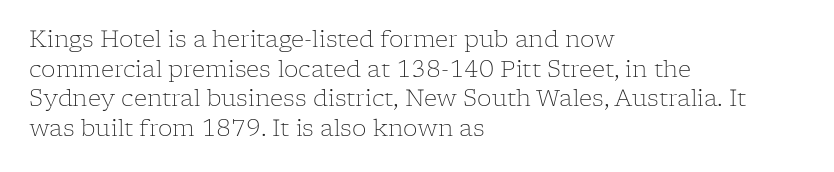
{"italic": "no", "bold": "no", "underline": "no", "align": "left", "line_spacing": "normal", "line_spacing_ratio": 1.29, "letter_spacing": "normal", "letter_spacing_em": 0.0, "glyph_px": 23}
